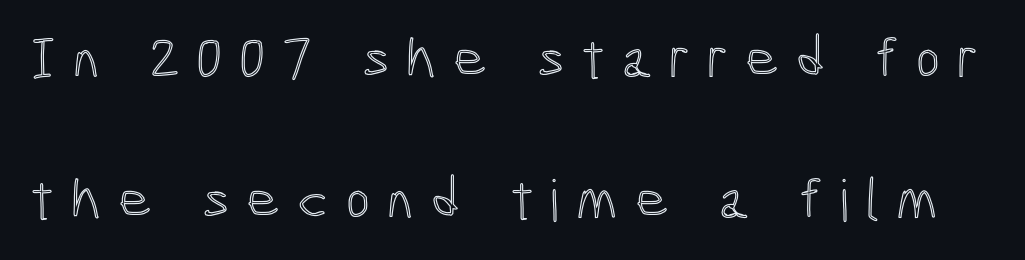
{"italic": "no", "width": "condensed", "x_height": "medium", "monospaced": "no", "underline": "no", "line_spacing": "loose", "line_spacing_ratio": 2.43, "letter_spacing": "wide", "letter_spacing_em": 0.29, "glyph_px": 58}
